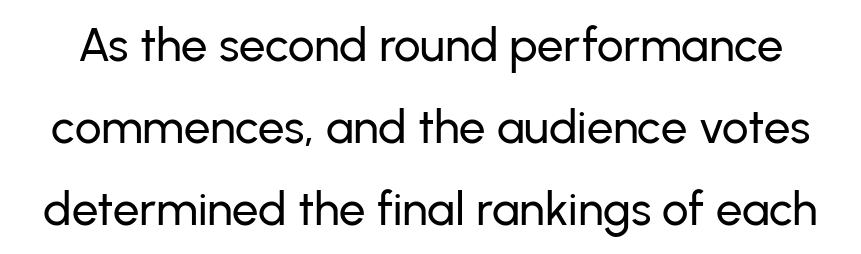
{"serif": "no", "italic": "no", "width": "normal", "stroke_contrast": "low", "x_height": "medium", "monospaced": "no", "underline": "no", "line_spacing_ratio": 1.75, "letter_spacing": "normal", "letter_spacing_em": 0.0, "glyph_px": 47}
